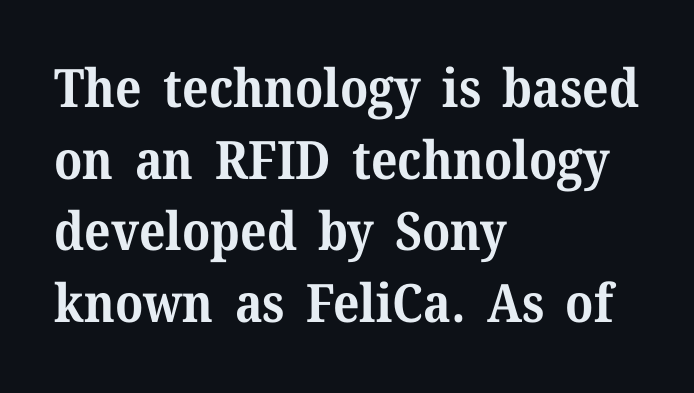
{"serif": "yes", "italic": "no", "bold": "yes", "weight": "bold", "width": "normal", "stroke_contrast": "medium", "x_height": "medium", "monospaced": "no", "underline": "no", "align": "left", "line_spacing": "normal", "line_spacing_ratio": 1.35, "letter_spacing": "normal", "letter_spacing_em": 0.0, "glyph_px": 53}
